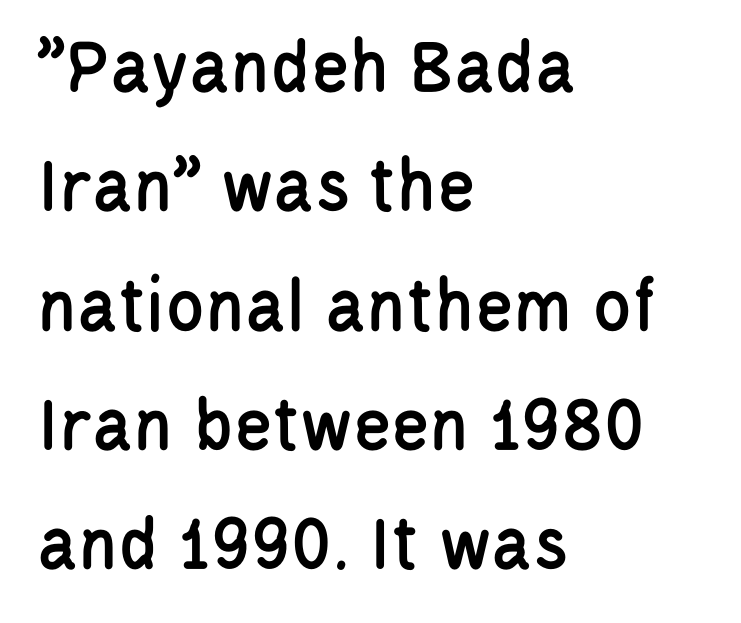
The passage shown stacks its lines at a standard gap. The passage shown is typeset with a sans-serif family. Spacing verdict: proportional, widths tailored to each character. In terms of letterspacing, this is plain default setting. Italic: no, the glyphs are upright roman. Every row of glyphs begins at an identical x-position on the left.
